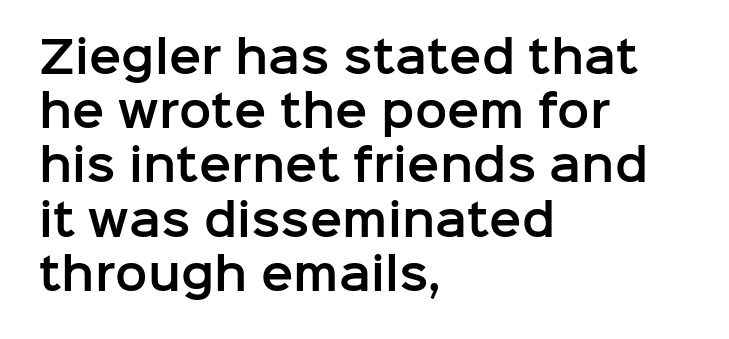
The image shows 43 px sans-serif type, upright; set left-aligned, normal line spacing (1.26x), normal letter spacing, not underlined; low stroke contrast and a medium x-height.
